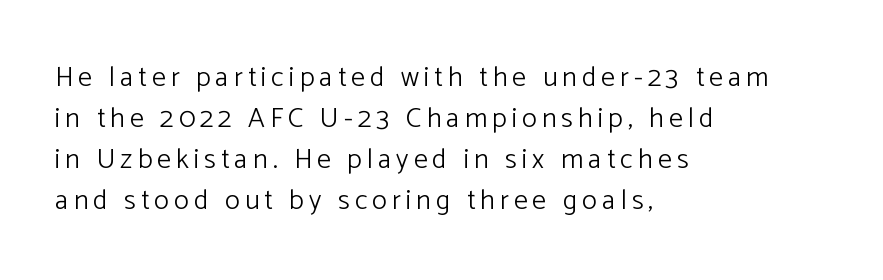
{"serif": "no", "italic": "no", "bold": "no", "weight": "light", "width": "normal", "stroke_contrast": "low", "x_height": "medium", "monospaced": "no", "underline": "no", "align": "left", "line_spacing": "normal", "line_spacing_ratio": 1.46, "glyph_px": 28}
